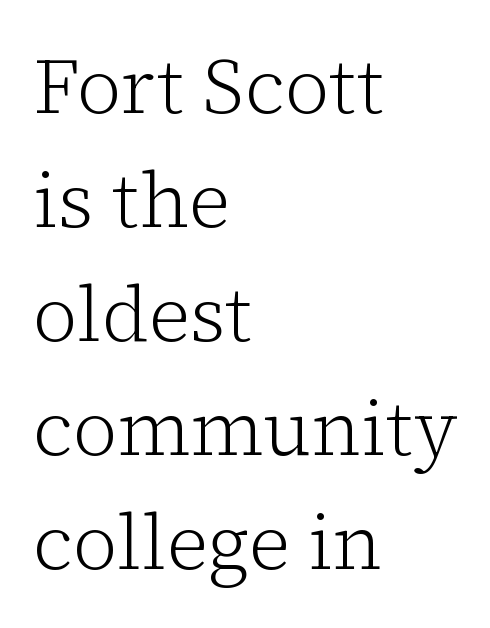
The image shows 77 px light serif type, upright; set left-aligned, normal line spacing (1.48x), normal letter spacing, not underlined; low stroke contrast and a medium x-height.
